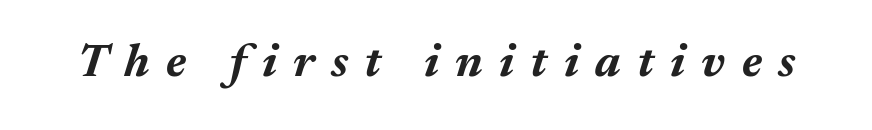
{"italic": "yes", "lean": "right", "slant_degrees": 17, "bold": "yes", "weight": "bold", "width": "normal", "stroke_contrast": "medium", "x_height": "medium", "monospaced": "no", "underline": "no", "letter_spacing": "wide", "letter_spacing_em": 0.35, "glyph_px": 47}
